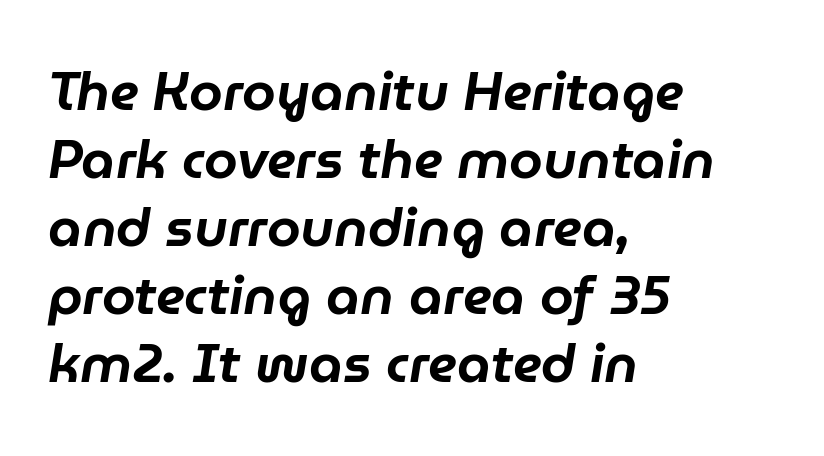
The foot of each line stays bare and open. This is oblique type, the kind used for emphasis or titles. The letters advance in unequal steps, a hallmark of proportional type. Compared with typical paragraphs, the rows here are spaced about the same. The typesetter chose a ragged-right arrangement here. Does extra space separate the letters? No, they use regular spacing.
